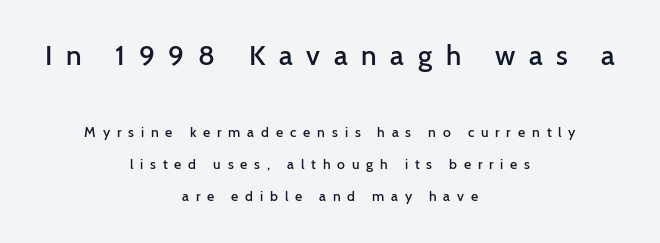
{"serif": "no", "italic": "no", "bold": "semi", "weight": "semibold", "width": "normal", "stroke_contrast": "low", "x_height": "medium", "monospaced": "no", "underline": "no", "align": "center", "line_spacing": "loose", "line_spacing_ratio": 2.28, "letter_spacing": "wide", "letter_spacing_em": 0.49, "larger_block": "first", "size_ratio": 2.0, "glyph_px": 28}
